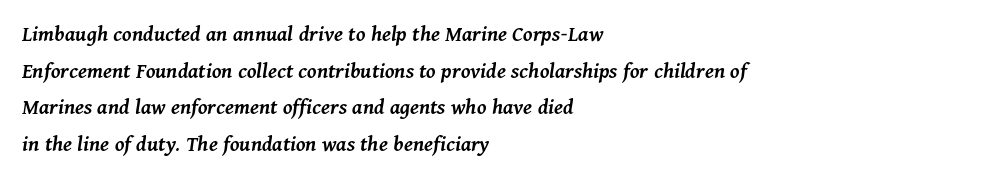
The leading is moderate, giving the passage an even texture. Moderately thickened strokes mark this as semibold type. Is the type slanted? Yes — the strokes lean at a clear angle. Here the glyphs are tracked normally, forming tight word shapes.
